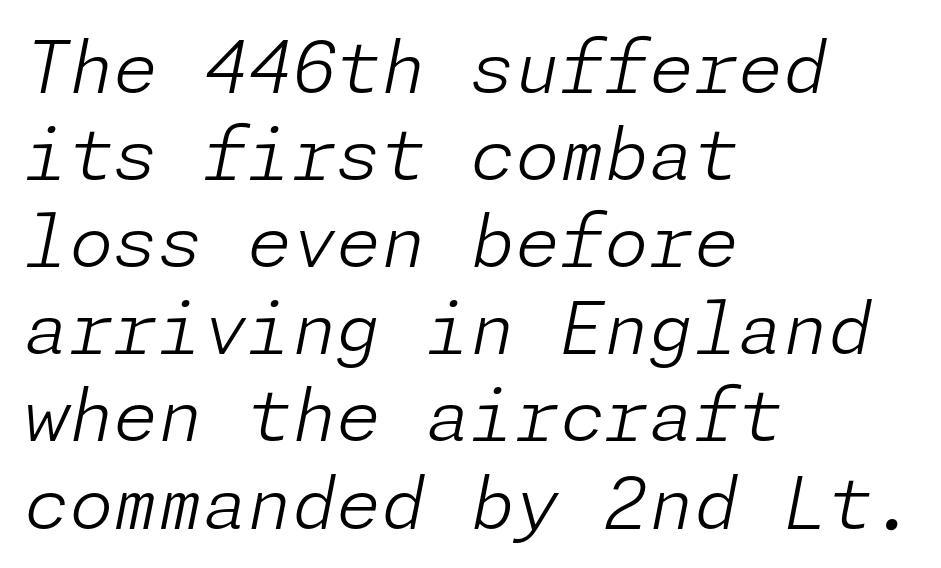
Q: Is the text bold? A: No.
Q: Is the text italic (slanted)? A: Yes, it leans right by about 11 degrees.
Q: Is the text underlined? A: No.
Q: How is the paragraph aligned? A: Left-aligned.
Q: Is the spacing between letters normal or unusually wide? A: Normal.
Q: Width (condensed, normal, or wide)? A: Normal.
Q: Stroke contrast? A: Low.
Q: x-height? A: Medium.
